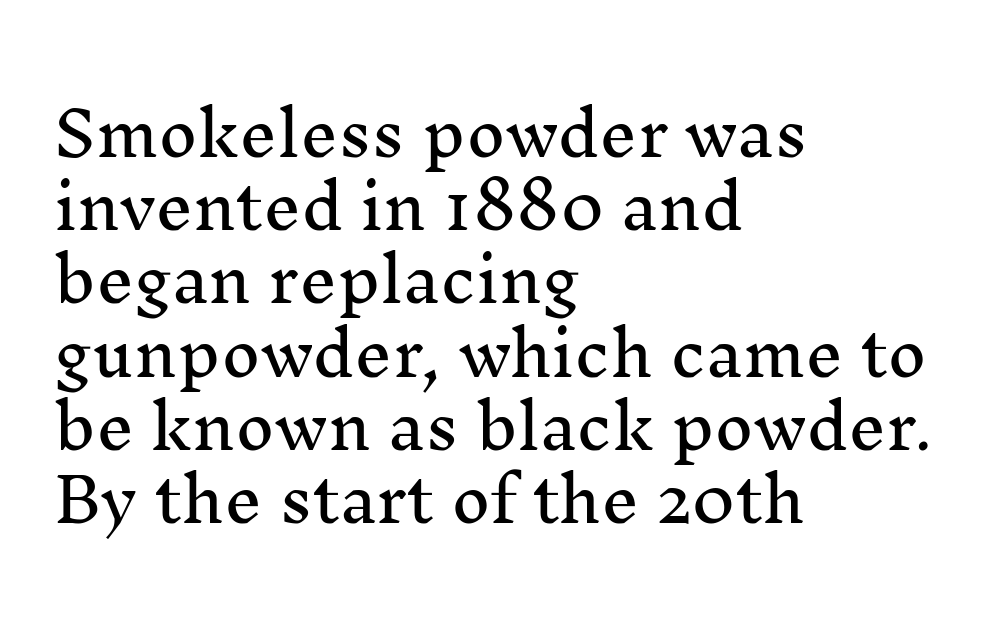
{"serif": "yes", "italic": "no", "width": "normal", "stroke_contrast": "medium", "x_height": "medium", "monospaced": "no", "underline": "no", "align": "left", "line_spacing_ratio": 1.22, "letter_spacing": "normal", "letter_spacing_em": 0.0, "glyph_px": 60}
